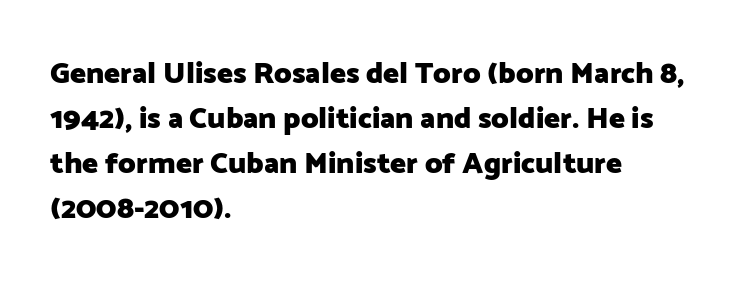
Weight: bold. Tracking value appears to be zero — textbook default spacing. Posture: upright roman. Just letters on the line, the space beneath them empty. The letters advance in unequal steps, a hallmark of proportional type. The rendering anchors every line to the left-hand side.
